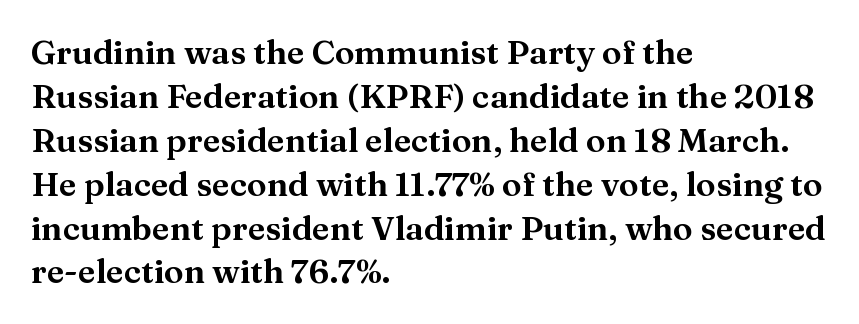
{"serif": "yes", "italic": "no", "width": "normal", "stroke_contrast": "medium", "x_height": "medium", "monospaced": "no", "underline": "no", "align": "left", "line_spacing": "normal", "line_spacing_ratio": 1.33, "letter_spacing": "normal", "letter_spacing_em": 0.0, "glyph_px": 33}
